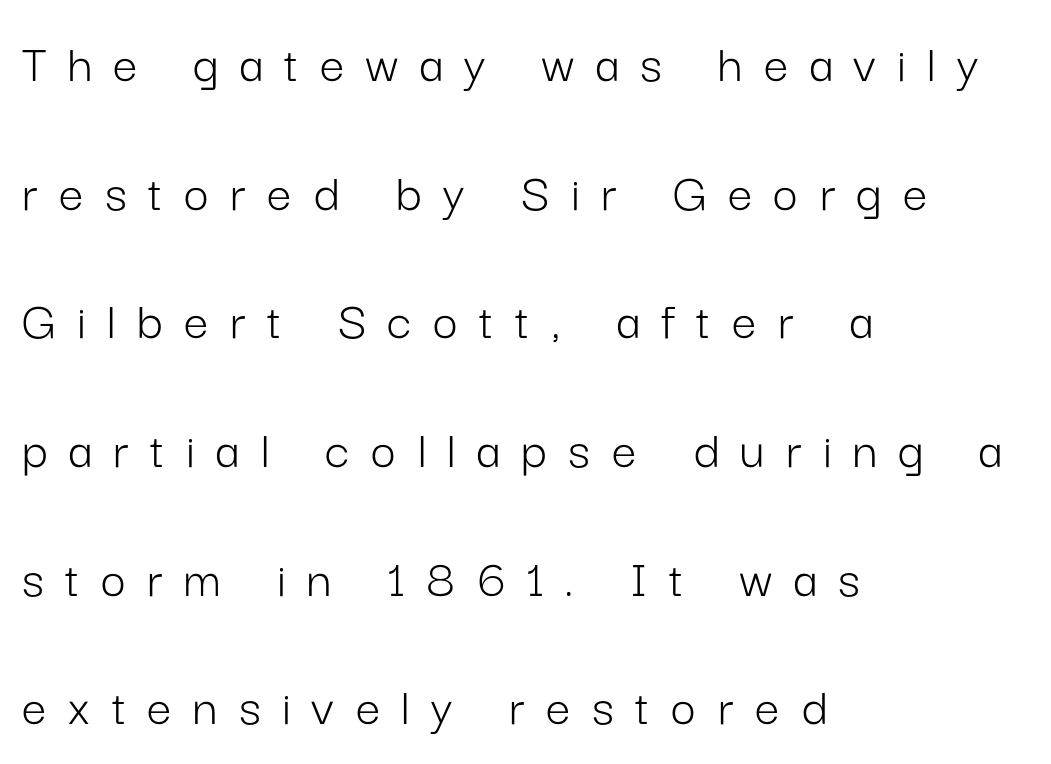
Q: Is the text bold? A: No.
Q: Is the text italic (slanted)? A: No, it is upright.
Q: Is the typeface a serif or a sans-serif typeface? A: Sans-serif.
Q: Is the text underlined? A: No.
Q: How is the paragraph aligned? A: Left-aligned.
Q: Is the spacing between letters normal or unusually wide? A: Unusually wide.
Q: Is the spacing between lines tight, normal or loose? A: Loose.
Q: Width (condensed, normal, or wide)? A: Normal.
Q: Stroke contrast? A: Low.
Q: x-height? A: Medium.
Q: Monospaced? A: No.
